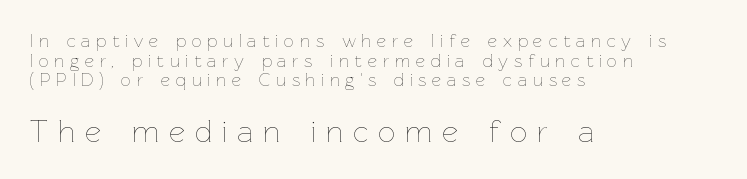
{"italic": "no", "bold": "no", "weight": "thin", "width": "normal", "stroke_contrast": "low", "x_height": "medium", "monospaced": "no", "underline": "no", "align": "left", "line_spacing": "tight", "line_spacing_ratio": 1.09, "letter_spacing": "wide", "letter_spacing_em": 0.32, "larger_block": "second", "size_ratio": 1.72, "glyph_px": 31}
